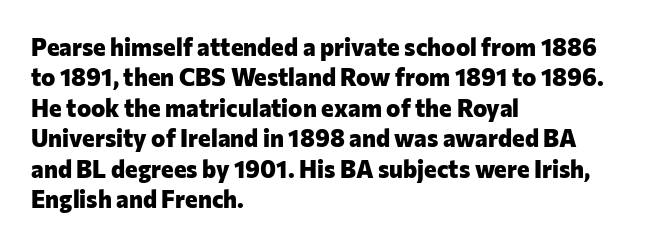
{"italic": "no", "bold": "yes", "underline": "no", "align": "left", "line_spacing": "normal", "line_spacing_ratio": 1.27, "letter_spacing": "normal", "letter_spacing_em": 0.0, "glyph_px": 24}
